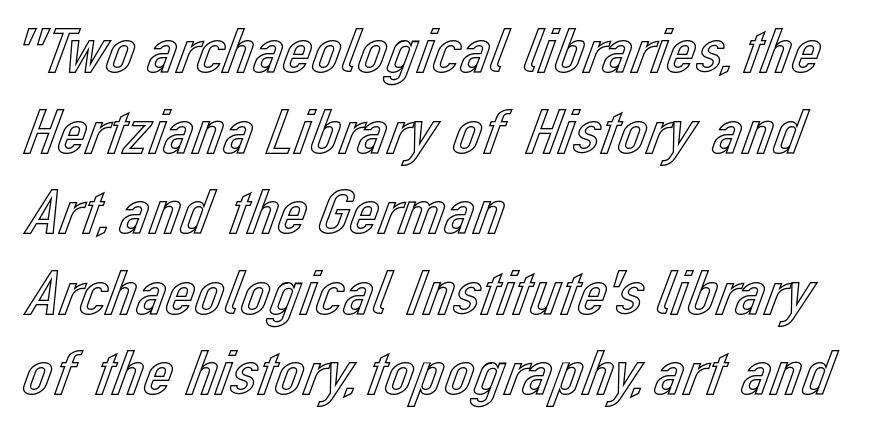
{"width": "normal", "x_height": "medium", "monospaced": "no", "underline": "no", "align": "left", "line_spacing_ratio": 1.24, "letter_spacing": "normal", "letter_spacing_em": 0.0, "glyph_px": 65}
